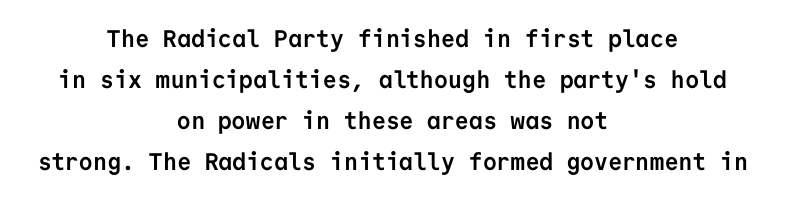
{"italic": "no", "bold": "yes", "underline": "no", "align": "center", "line_spacing_ratio": 1.71, "letter_spacing": "normal", "letter_spacing_em": 0.0, "glyph_px": 24}
